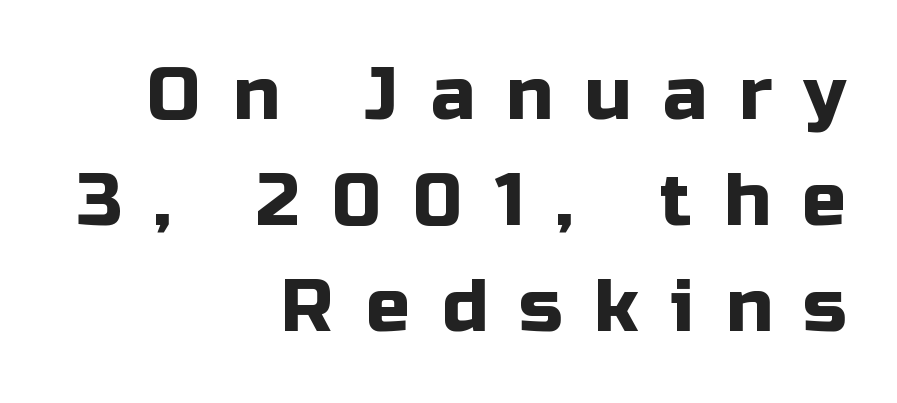
Proportional: the letters do not fall into vertical columns. The font's upright variant was chosen for this text. Loose tracking; the words dissolve into strings of separated letters. The designer went with a sans here, leaving each stem footless. A student would call this right alignment; a typographer would say flush right, rag left.
